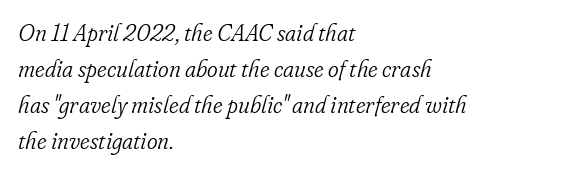
This rendering uses left alignment, leaving the right contour irregular. Regular leading. The gaps between neighbouring characters are ordinary and unremarkable. Descenders are the only things crossing below the line. The letterforms sit at book weight or below.
